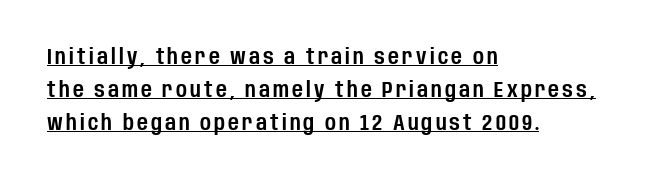
Q: Is the text italic (slanted)? A: No, it is upright.
Q: Is the text underlined? A: Yes.
Q: How is the paragraph aligned? A: Left-aligned.
Q: Is the spacing between lines tight, normal or loose? A: Normal.
